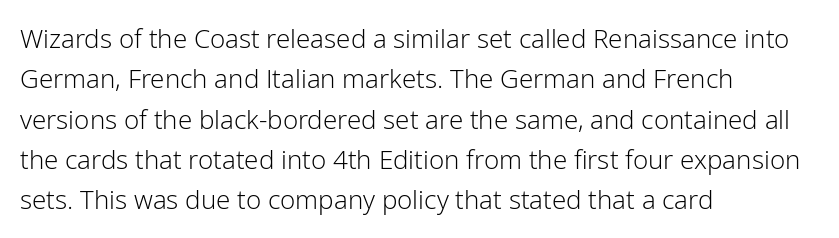
Check the space under the baseline: it is left empty. The type sits square on the baseline with zero lean. Line spacing here is normal. Casual observation: everything's shoved over to the left. Honestly, the letter spacing is just normal — you wouldn't notice it.
